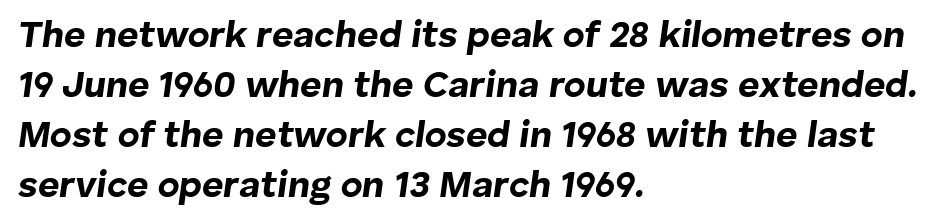
Q: Is the text bold? A: Yes.
Q: Is the text italic (slanted)? A: Yes, it leans right by about 8 degrees.
Q: Is the text underlined? A: No.
Q: How is the paragraph aligned? A: Left-aligned.
Q: Is the spacing between letters normal or unusually wide? A: Normal.
Q: Is the spacing between lines tight, normal or loose? A: Normal.
Q: Width (condensed, normal, or wide)? A: Normal.
Q: Stroke contrast? A: Low.
Q: x-height? A: Medium.
Q: Monospaced? A: No.
